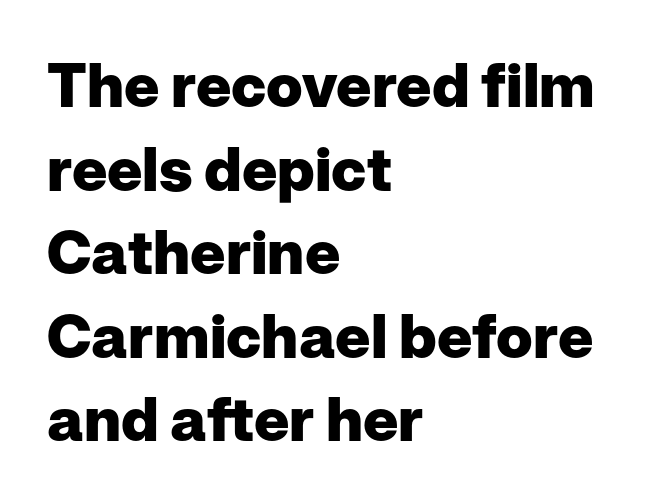
Plenty of ink on the page — the face is bold. The line texture is even and compact thanks to regular tracking. The area under the type is left untouched. Line starts are locked; line ends wander. The letters carry no serifs — their stems end cleanly without finishing strokes. The letters advance in unequal steps, a hallmark of proportional type.
